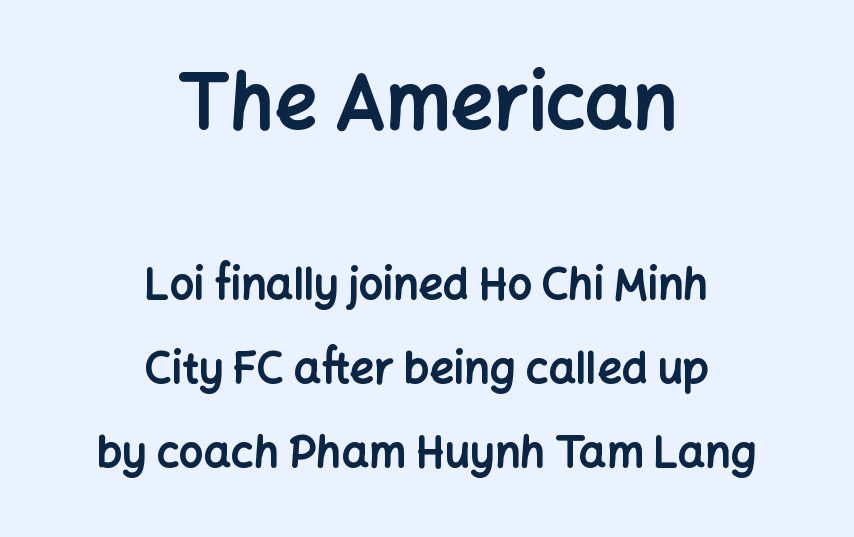
The line-height multiplier appears high, well above default. The letterforms sit shoulder to shoulder at normal distance. Letterform terminals end flat and unadorned throughout the passage. Quick note: underline off.
